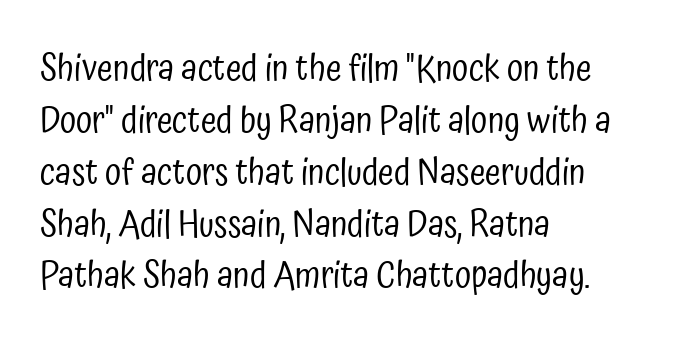
Summary of vertical rhythm: regular, with standard interline spacing. The face used here is a sans, in the tradition of grotesques and geometrics. The tracking reads as untouched default to a designer's eye. Is there any slant? The stems are plumb.
